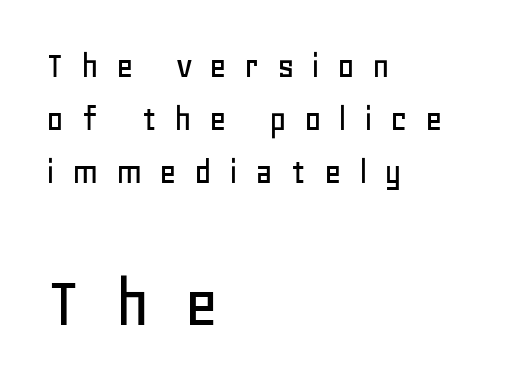
What kind of face is this? One without serifs — a sans. Type size steps up from the first block to the second. Horizontal bands of white between lines are of average thickness. Each line starts at the same left margin while the right side varies.
